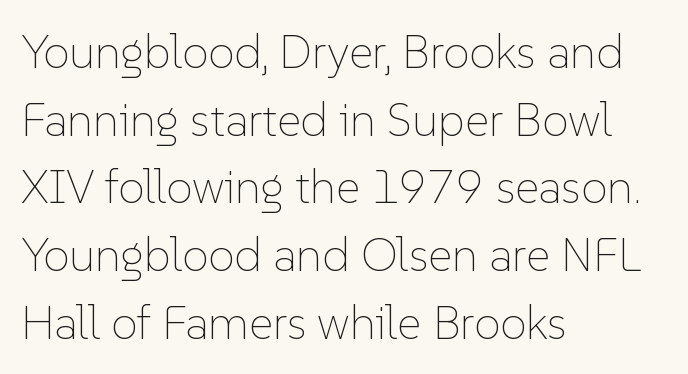
The setting favours the left margin, as ordinary paragraphs usually do. The face used here is proportionally spaced, like ordinary book or web type. Stroke mass is kept to a normal reading level or below. Letter spacing: default. Rows of type keep a routine distance in the vertical direction.
